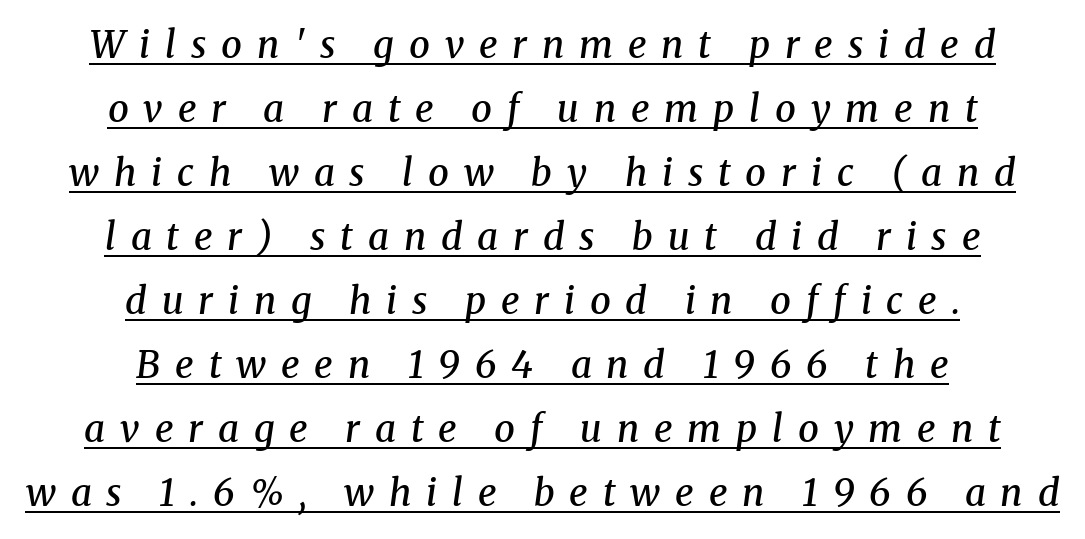
{"serif": "yes", "italic": "yes", "lean": "right", "slant_degrees": 8, "bold": "semi", "weight": "semibold", "width": "normal", "stroke_contrast": "medium", "x_height": "medium", "monospaced": "no", "underline": "yes", "align": "center", "line_spacing_ratio": 1.73, "letter_spacing": "wide", "letter_spacing_em": 0.4, "glyph_px": 37}
